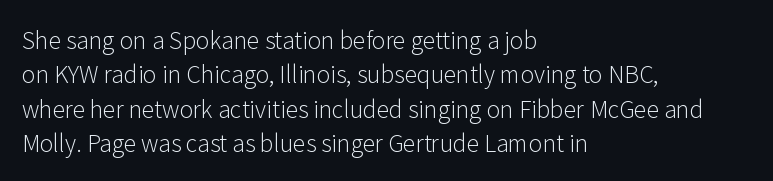
{"italic": "no", "bold": "no", "underline": "no", "align": "left", "line_spacing": "normal", "line_spacing_ratio": 1.49, "letter_spacing": "normal", "letter_spacing_em": 0.0, "glyph_px": 23}
